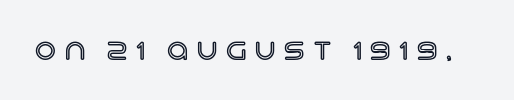
{"italic": "no", "width": "normal", "x_height": "large", "monospaced": "no", "underline": "no", "letter_spacing": "wide", "letter_spacing_em": 0.31, "glyph_px": 29}
